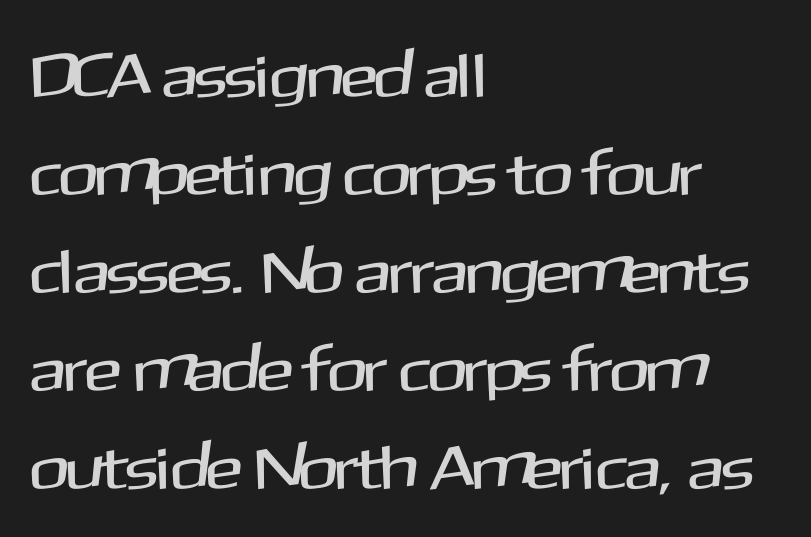
Does extra space separate the letters? No, they use regular spacing. A student would call this left alignment; a typographer would say flush left, rag right. Style check: upright. The passage shown is typed in a proportional face where columns would drift. A clean baseline with only descenders dipping below it. The letters carry no serifs — their stems end cleanly without finishing strokes.
